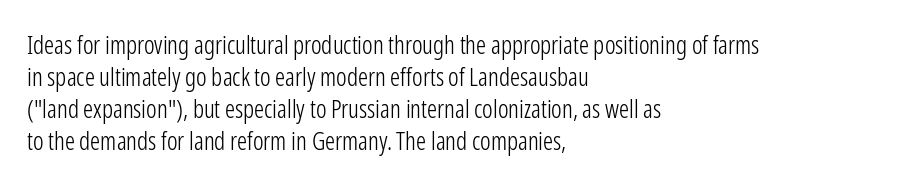
{"italic": "no", "bold": "no", "underline": "no", "align": "left", "line_spacing": "normal", "line_spacing_ratio": 1.28, "letter_spacing": "normal", "letter_spacing_em": 0.0, "glyph_px": 25}
